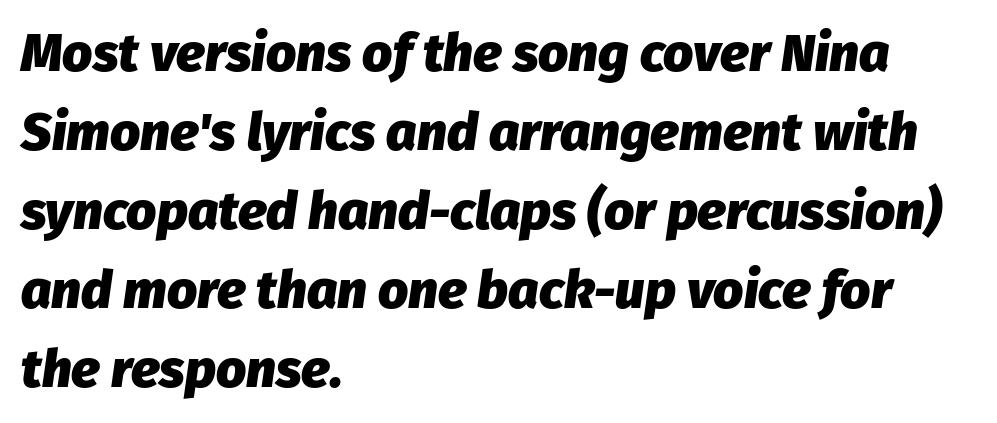
{"italic": "yes", "lean": "right", "slant_degrees": 8, "bold": "yes", "weight": "heavy", "width": "normal", "stroke_contrast": "low", "x_height": "medium", "monospaced": "no", "underline": "no", "align": "left", "line_spacing": "normal", "line_spacing_ratio": 1.49, "letter_spacing": "normal", "letter_spacing_em": 0.0, "glyph_px": 53}
